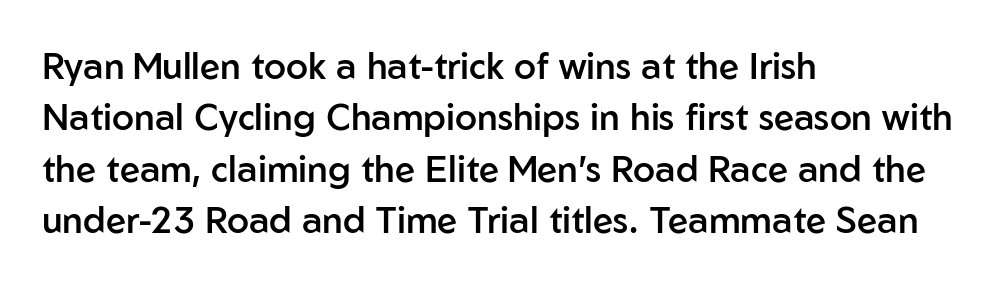
Q: Is the text bold? A: Semi-bold.
Q: Is the text italic (slanted)? A: No, it is upright.
Q: Is the typeface a serif or a sans-serif typeface? A: Sans-serif.
Q: Is the text underlined? A: No.
Q: How is the paragraph aligned? A: Left-aligned.
Q: Is the spacing between letters normal or unusually wide? A: Normal.
Q: Is the spacing between lines tight, normal or loose? A: Normal.
Q: Width (condensed, normal, or wide)? A: Normal.
Q: Stroke contrast? A: Low.
Q: x-height? A: Medium.
Q: Monospaced? A: No.
